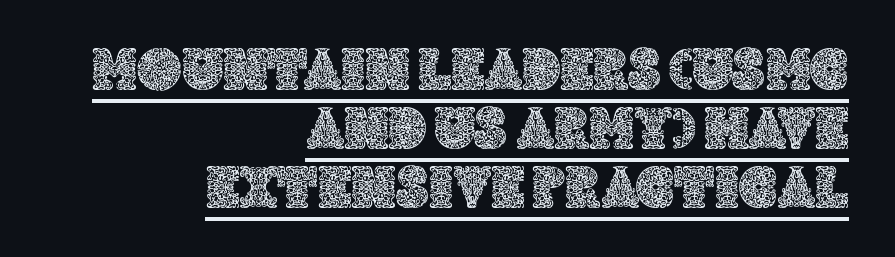
Q: Is the text italic (slanted)? A: No, it is upright.
Q: Is the text underlined? A: Yes.
Q: How is the paragraph aligned? A: Right-aligned.
Q: Is the spacing between letters normal or unusually wide? A: Normal.
Q: Is the spacing between lines tight, normal or loose? A: Tight.
Q: Width (condensed, normal, or wide)? A: Normal.
Q: x-height? A: Large.
Q: Monospaced? A: No.
